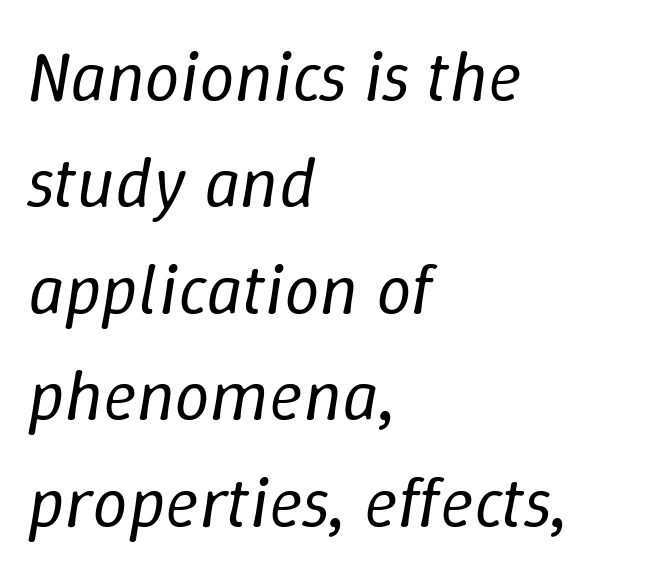
The face used here is proportionally spaced, like ordinary book or web type. The typesetter chose a ragged-right arrangement here. The zone under the glyphs is completely vacant. No extra tracking has been applied to these lines.
